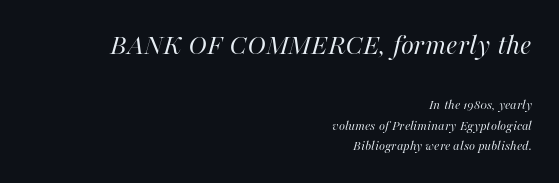
Size contrast runs from large at the top to small at the bottom. The face used here is rendered with its standard letterfit. Any mark beneath the type? The region is blank. Stroke thickness stays within the range of a standard reading face or lighter. Tall strokes in this sample are angled rather than plumb. Which margin do the lines hug? The right one — the left edge is uneven.
